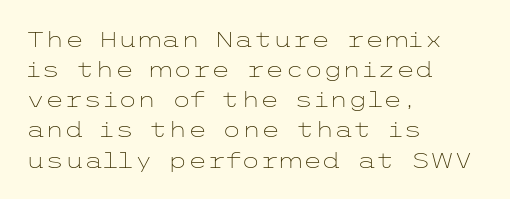
Q: Is the text bold? A: No.
Q: Is the text italic (slanted)? A: No, it is upright.
Q: Is the text underlined? A: No.
Q: How is the paragraph aligned? A: Left-aligned.
Q: Is the spacing between letters normal or unusually wide? A: Normal.
Q: Is the spacing between lines tight, normal or loose? A: Normal.
